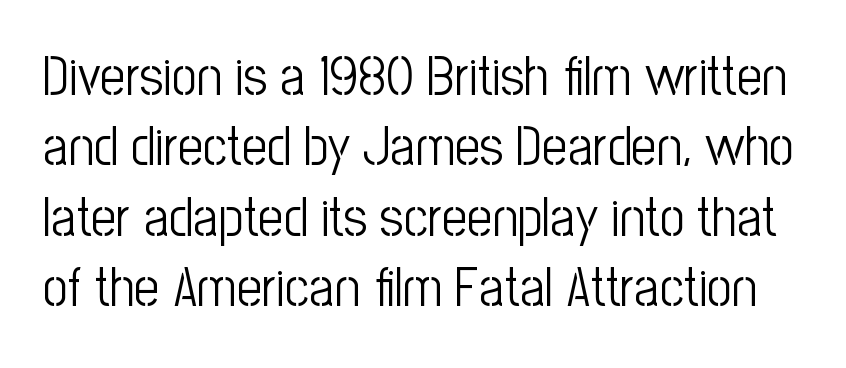
Nothing heavy about these letters — not bold at all. A bare baseline throughout the passage. The rendering uses natural spacing where letterforms have individual widths. A roman cut, with each character standing at attention. Letterform terminals end flat and unadorned throughout the passage.
